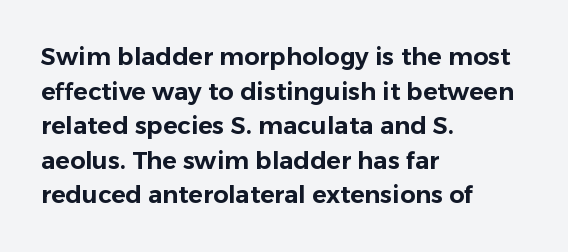
Q: Is the text italic (slanted)? A: No, it is upright.
Q: Is the text underlined? A: No.
Q: How is the paragraph aligned? A: Left-aligned.
Q: Is the spacing between letters normal or unusually wide? A: Normal.
Q: Is the spacing between lines tight, normal or loose? A: Normal.
